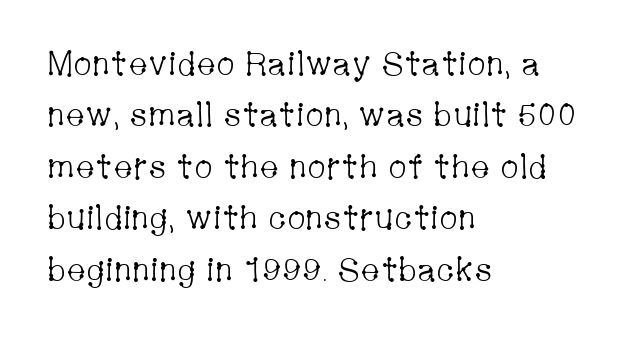
Q: Is the text bold? A: No.
Q: Is the text italic (slanted)? A: No, it is upright.
Q: Is the typeface a serif or a sans-serif typeface? A: Serif.
Q: Is the text underlined? A: No.
Q: How is the paragraph aligned? A: Left-aligned.
Q: Is the spacing between letters normal or unusually wide? A: Normal.
Q: Is the spacing between lines tight, normal or loose? A: Normal.
Q: Width (condensed, normal, or wide)? A: Condensed.
Q: Stroke contrast? A: Low.
Q: x-height? A: Medium.
Q: Monospaced? A: No.
